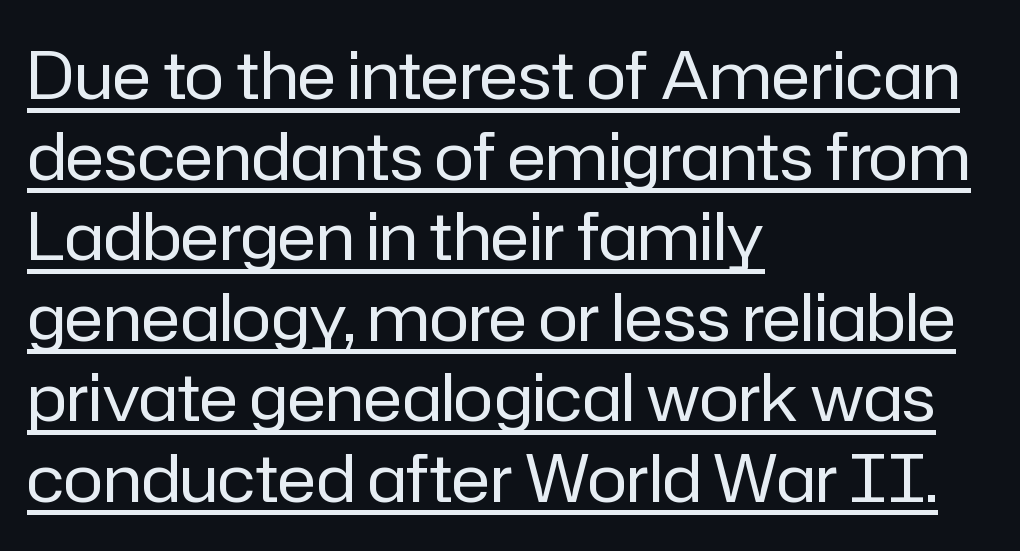
Ink coverage per letter is moderate at most. The passage shown is underscored from start to finish. Unlike italic type, these characters show no tilt at all. The compositor pushed each line to the left boundary.
